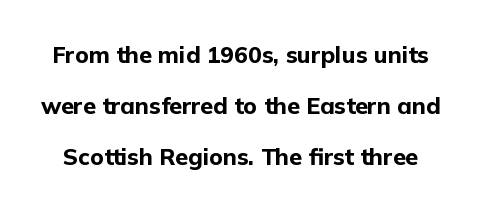
Q: Is the text bold? A: Yes.
Q: Is the text italic (slanted)? A: No, it is upright.
Q: Is the text underlined? A: No.
Q: Is the spacing between letters normal or unusually wide? A: Normal.
Q: Is the spacing between lines tight, normal or loose? A: Loose.
